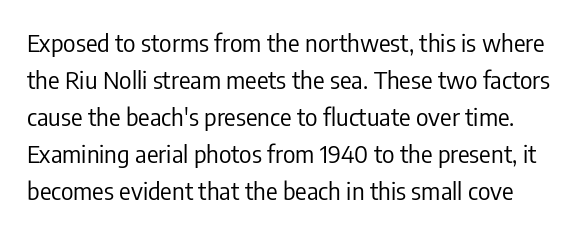
Q: Is the text bold? A: No.
Q: Is the text italic (slanted)? A: No, it is upright.
Q: Is the text underlined? A: No.
Q: Is the spacing between letters normal or unusually wide? A: Normal.
Q: Is the spacing between lines tight, normal or loose? A: Normal.
